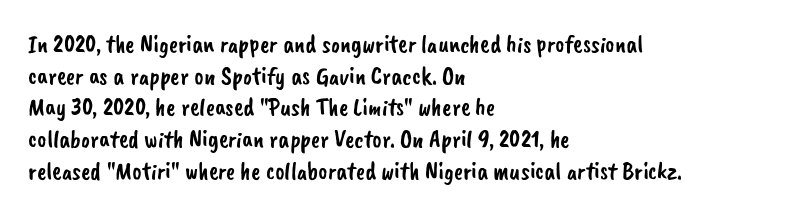
The ragged edge is on the right, which tells us the setting is flush left. Bare-footed words on every line. Regarding leading, the lines here are spaced in the standard way. Honestly, the letter spacing is just normal — you wouldn't notice it.
